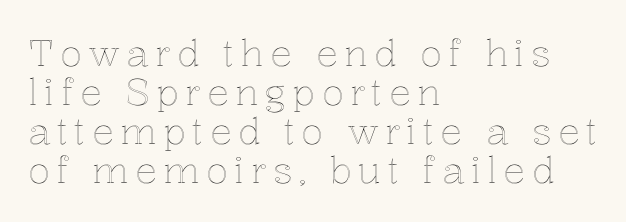
{"italic": "no", "width": "normal", "x_height": "medium", "monospaced": "no", "underline": "no", "align": "left", "line_spacing": "tight", "line_spacing_ratio": 1.08, "glyph_px": 36}
